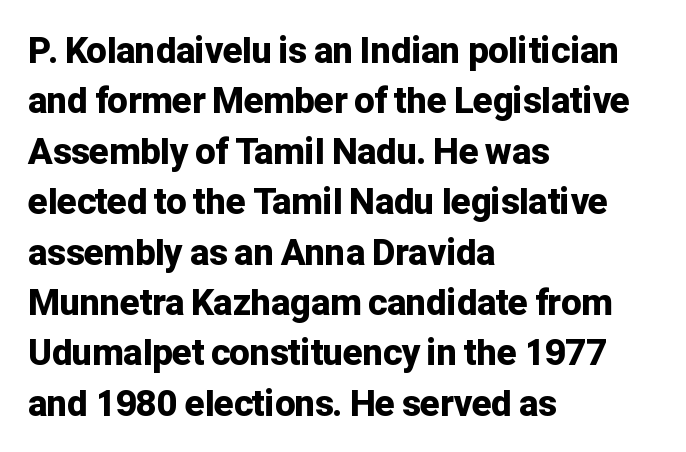
{"serif": "no", "italic": "no", "bold": "yes", "weight": "bold", "width": "normal", "stroke_contrast": "low", "x_height": "medium", "monospaced": "no", "underline": "no", "align": "left", "line_spacing": "normal", "line_spacing_ratio": 1.4, "letter_spacing": "normal", "letter_spacing_em": 0.0, "glyph_px": 36}
